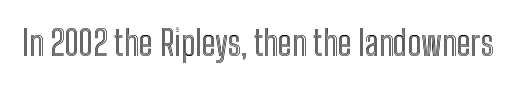
Has an underline been added? It has not. These lines were composed using upright roman letters. Characters follow at the spacing the type designer built in. Varying glyph widths throughout — classic text-font behaviour.
